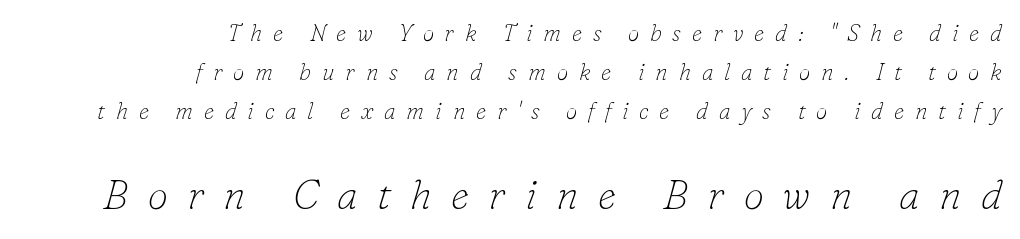
{"serif": "yes", "italic": "yes", "lean": "right", "slant_degrees": 16, "bold": "no", "weight": "thin", "width": "normal", "stroke_contrast": "low", "x_height": "small", "monospaced": "no", "underline": "no", "align": "right", "line_spacing": "normal", "line_spacing_ratio": 1.7, "letter_spacing": "wide", "letter_spacing_em": 0.47, "larger_block": "second", "size_ratio": 1.78, "glyph_px": 41}
